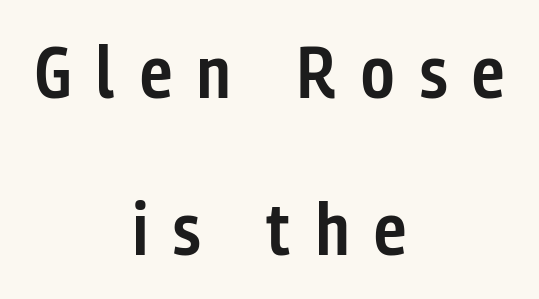
{"serif": "no", "italic": "no", "bold": "semi", "weight": "semibold", "width": "condensed", "stroke_contrast": "low", "x_height": "medium", "monospaced": "no", "underline": "no", "align": "center", "line_spacing": "loose", "line_spacing_ratio": 2.15, "letter_spacing": "wide", "letter_spacing_em": 0.35, "glyph_px": 73}
